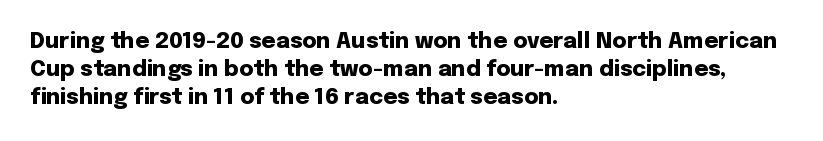
The image shows 22 px bold type, upright; set left-aligned, normal line spacing (1.28x), normal letter spacing, not underlined.
